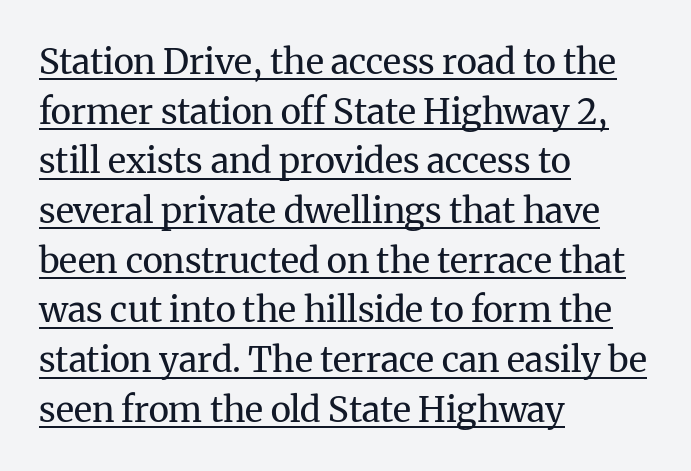
{"serif": "yes", "italic": "no", "bold": "no", "weight": "regular", "width": "normal", "stroke_contrast": "medium", "x_height": "medium", "monospaced": "no", "underline": "yes", "align": "left", "line_spacing": "normal", "line_spacing_ratio": 1.42, "letter_spacing": "normal", "letter_spacing_em": 0.0, "glyph_px": 35}
